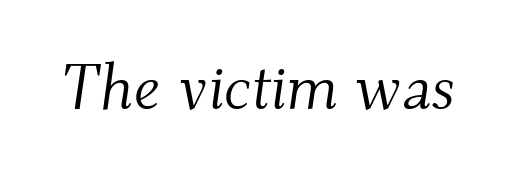
The image shows 64 px light serif type, italic (leaning right); set normal letter spacing, not underlined; medium stroke contrast and a small x-height.
